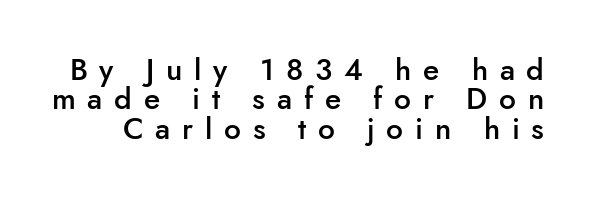
Do the characters align in a grid? No, the font is proportional. This sample uses expanded letter spacing, leaving extra air between glyphs. Italic: no, the glyphs are upright roman. What weight is shown? A semibold, between regular and bold. Glance below the letters and you will spot only blank space.
